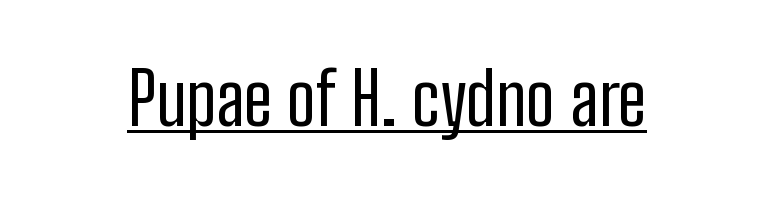
Every word sits above its own underline. Serif or sans? Sans — the stroke terminals are bare. No italicization has been applied; the sample stays upright. These lines are rendered in a variable-pitch font. Stroke mass is kept to a normal reading level or below. Each word holds together tightly as a unit, with standard inter-letter gaps.
